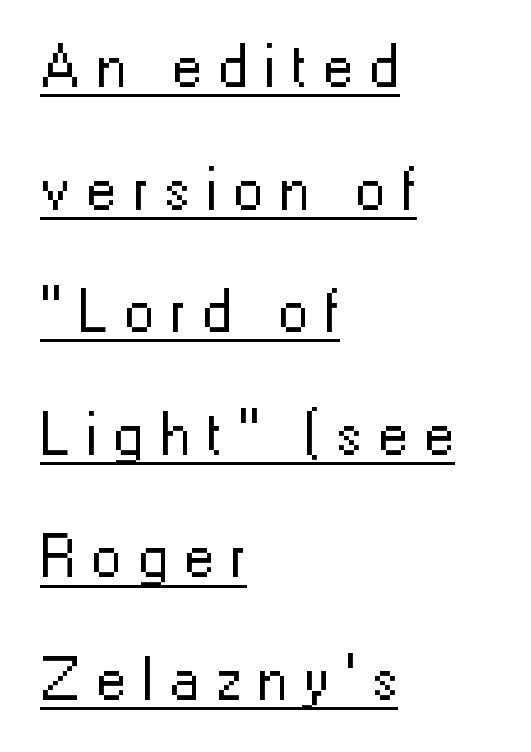
Observe the absence of serifs on each vertical stroke in this sample. Quick note: not italic, upright. Do the characters align in a grid? No, the font is proportional. What stands out about the letter spacing? Its width — letters are far apart. All the whitespace from short lines collects on the right.
